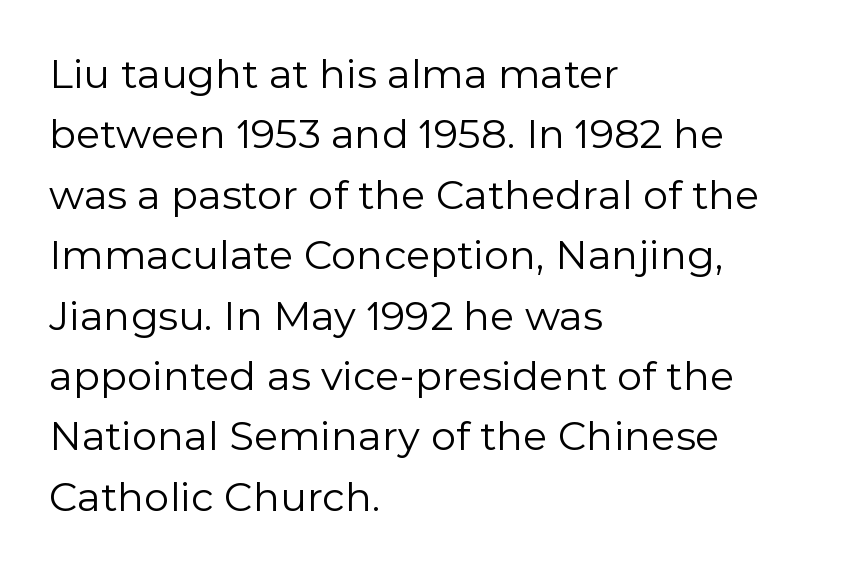
Honestly, the letter spacing is just normal — you wouldn't notice it. Check where the strokes stop: nothing finishes them off — pure sans. Teacher's note: observe the even left margin — that is flush-left alignment. A typesetter would call this proportional, since set widths differ per character.
